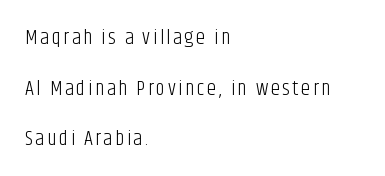
Q: Is the text bold? A: No.
Q: Is the text italic (slanted)? A: No, it is upright.
Q: Is the text underlined? A: No.
Q: How is the paragraph aligned? A: Left-aligned.
Q: Is the spacing between lines tight, normal or loose? A: Loose.
